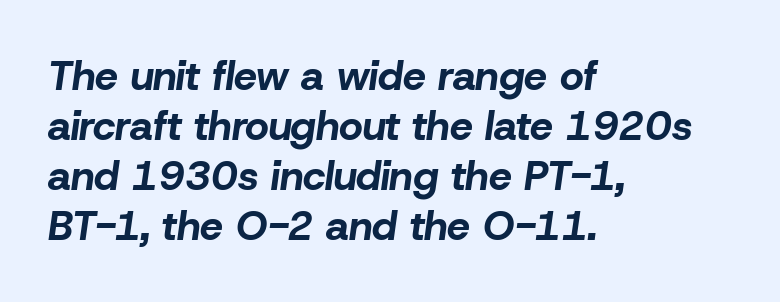
Typeset ragged right — the left edge is the straight one. Weight check: bold — yes, fully. Default kerning and tracking; the words read as compact shapes. Slanted lettering throughout.
